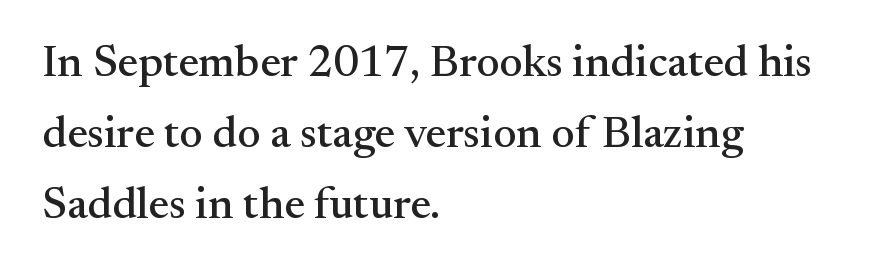
{"serif": "yes", "italic": "no", "width": "normal", "stroke_contrast": "medium", "x_height": "small", "monospaced": "no", "underline": "no", "align": "left", "line_spacing": "normal", "line_spacing_ratio": 1.58, "letter_spacing": "normal", "letter_spacing_em": 0.0, "glyph_px": 45}
